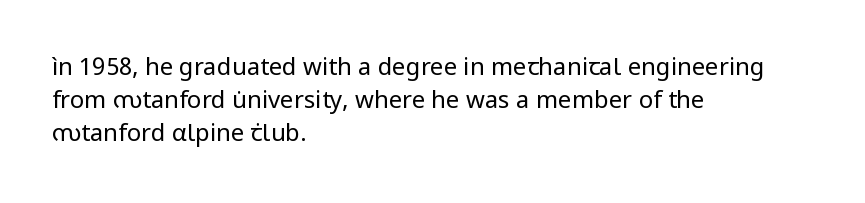
These lines stack with their left ends in a neat column. Letters rest on an invisible, unmarked baseline. The lines sit at an ordinary, default distance from one another. The type sits square on the baseline with zero lean. No letter is thick-stroked: the sample isn't bold. Default kerning and tracking; the words read as compact shapes.
